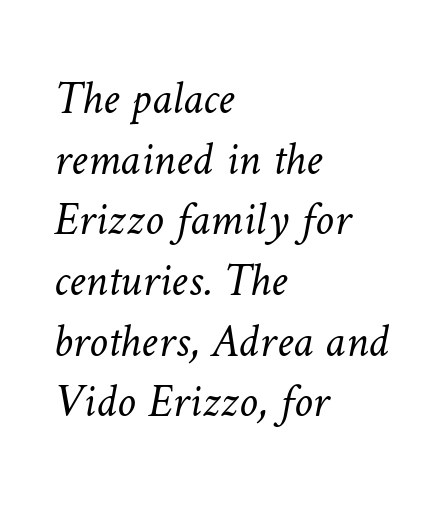
{"bold": "no", "weight": "light", "width": "normal", "stroke_contrast": "low", "x_height": "medium", "monospaced": "no", "underline": "no", "align": "left", "line_spacing": "normal", "line_spacing_ratio": 1.29, "letter_spacing": "normal", "letter_spacing_em": 0.0, "glyph_px": 47}
